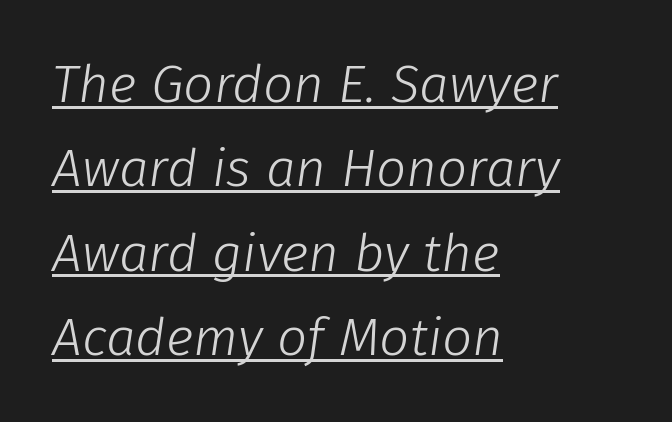
The image shows 53 px light type, italic (leaning right); set left-aligned, normal line spacing (1.59x), normal letter spacing, underlined; low stroke contrast and a medium x-height.
